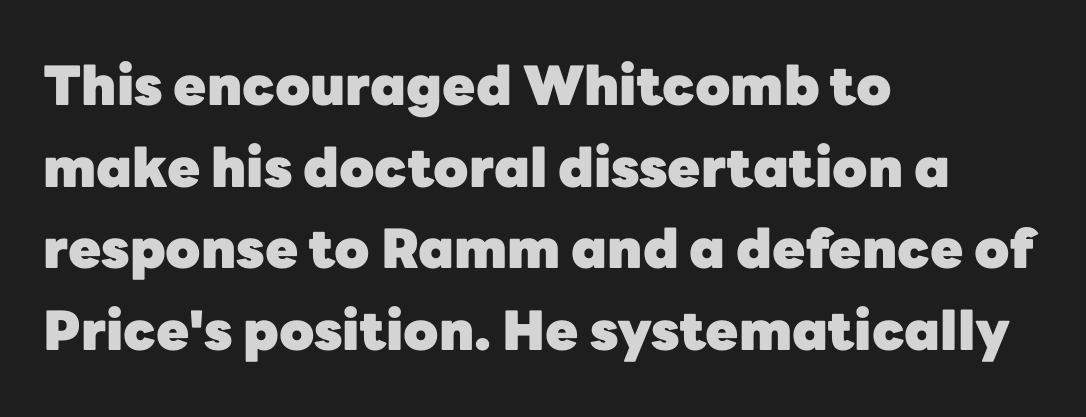
Q: Is the text bold? A: Yes.
Q: Is the text italic (slanted)? A: No, it is upright.
Q: Is the typeface a serif or a sans-serif typeface? A: Sans-serif.
Q: Is the text underlined? A: No.
Q: How is the paragraph aligned? A: Left-aligned.
Q: Is the spacing between letters normal or unusually wide? A: Normal.
Q: Is the spacing between lines tight, normal or loose? A: Normal.
Q: Width (condensed, normal, or wide)? A: Normal.
Q: Stroke contrast? A: Low.
Q: x-height? A: Medium.
Q: Monospaced? A: No.
